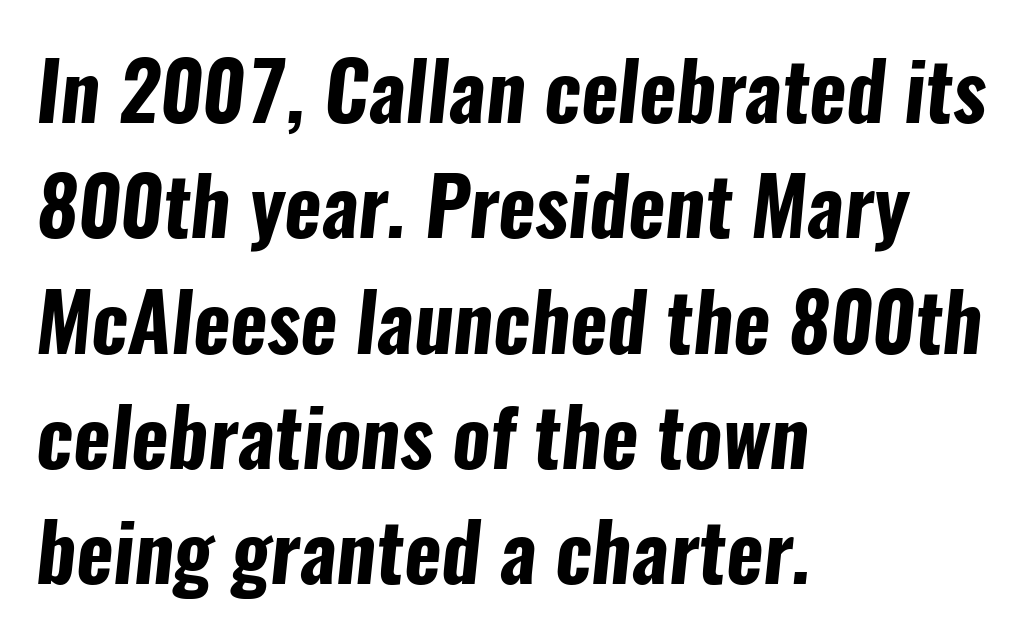
Q: Is the text bold? A: Yes.
Q: Is the typeface a serif or a sans-serif typeface? A: Sans-serif.
Q: Is the text underlined? A: No.
Q: How is the paragraph aligned? A: Left-aligned.
Q: Is the spacing between letters normal or unusually wide? A: Normal.
Q: Is the spacing between lines tight, normal or loose? A: Normal.
Q: Width (condensed, normal, or wide)? A: Condensed.
Q: Stroke contrast? A: Low.
Q: x-height? A: Medium.
Q: Monospaced? A: No.
